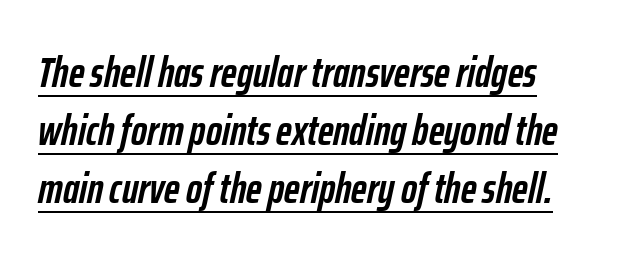
Q: Is the text bold? A: Yes.
Q: Is the text italic (slanted)? A: Yes, it leans right by about 12 degrees.
Q: Is the text underlined? A: Yes.
Q: Is the spacing between letters normal or unusually wide? A: Normal.
Q: Is the spacing between lines tight, normal or loose? A: Normal.
Q: Width (condensed, normal, or wide)? A: Condensed.
Q: Stroke contrast? A: Low.
Q: x-height? A: Medium.
Q: Monospaced? A: No.
